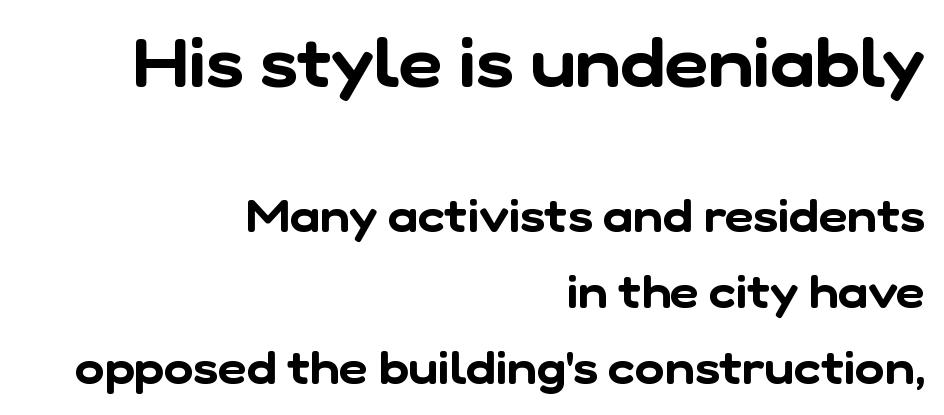
The image shows 68 px sans-serif type; set right-aligned, normal line spacing (1.69x), normal letter spacing, not underlined; the first (top) block is 1.51x larger; low stroke contrast and a medium x-height.
